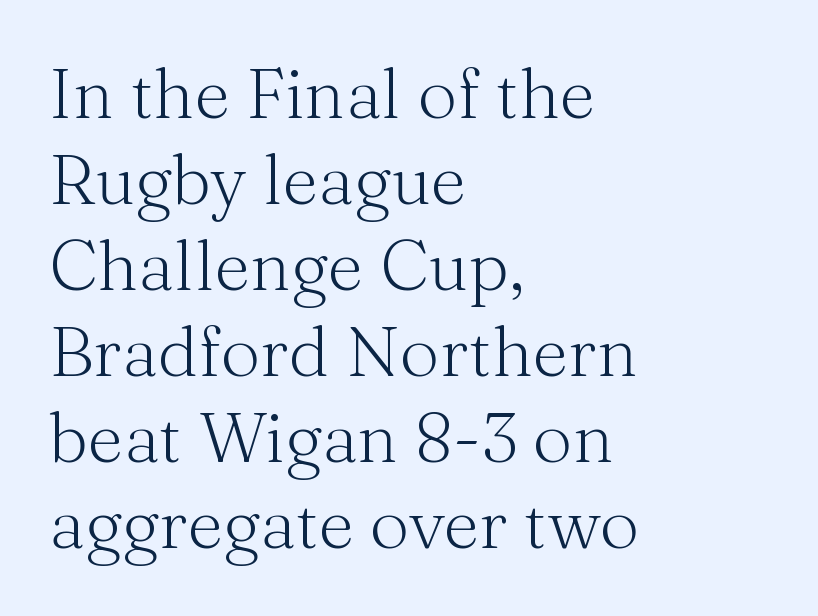
The image shows 70 px light serif type, upright; set left-aligned, line spacing 1.23x, normal letter spacing, not underlined; medium stroke contrast and a medium x-height.
